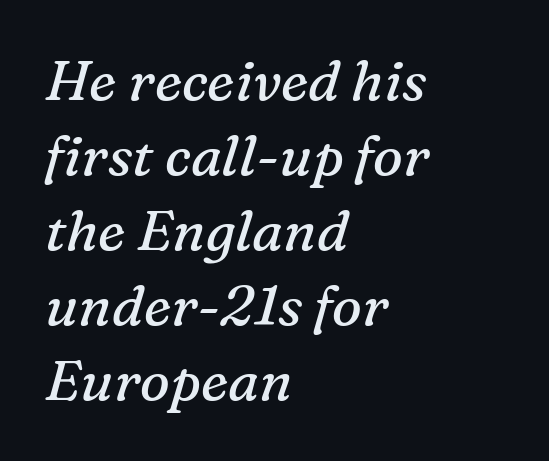
The image shows 56 px regular-weight serif type, italic (leaning right); set left-aligned, normal line spacing (1.34x), normal letter spacing, not underlined; medium stroke contrast and a medium x-height.
